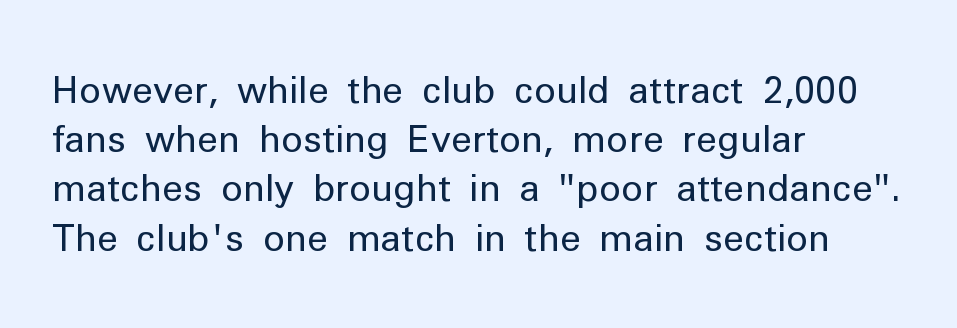
Q: Is the text bold? A: No.
Q: Is the text italic (slanted)? A: No, it is upright.
Q: Is the typeface a serif or a sans-serif typeface? A: Sans-serif.
Q: Is the text underlined? A: No.
Q: How is the paragraph aligned? A: Left-aligned.
Q: Is the spacing between letters normal or unusually wide? A: Normal.
Q: Is the spacing between lines tight, normal or loose? A: Normal.
Q: Width (condensed, normal, or wide)? A: Normal.
Q: Stroke contrast? A: Low.
Q: x-height? A: Medium.
Q: Monospaced? A: No.
